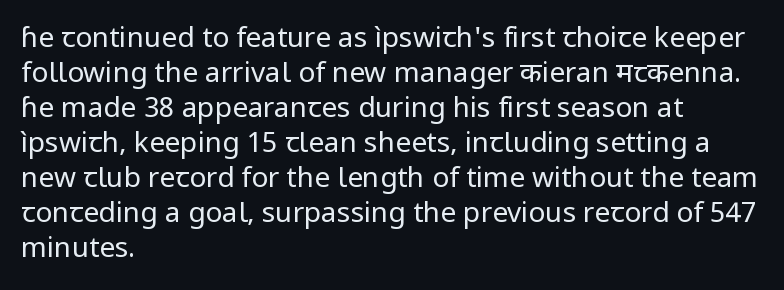
{"serif": "no", "italic": "no", "bold": "no", "weight": "regular", "width": "normal", "stroke_contrast": "low", "x_height": "medium", "monospaced": "no", "underline": "no", "align": "left", "line_spacing": "normal", "line_spacing_ratio": 1.25, "letter_spacing": "normal", "letter_spacing_em": 0.0, "glyph_px": 28}
